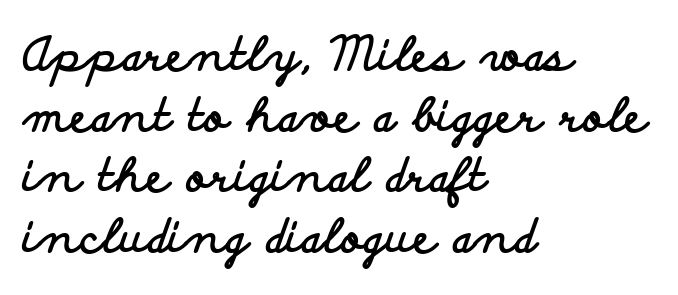
{"serif": "no", "bold": "yes", "weight": "bold", "width": "wide", "stroke_contrast": "low", "x_height": "small", "monospaced": "no", "underline": "no", "align": "left", "line_spacing": "normal", "line_spacing_ratio": 1.32, "letter_spacing": "normal", "letter_spacing_em": 0.0, "glyph_px": 46}
